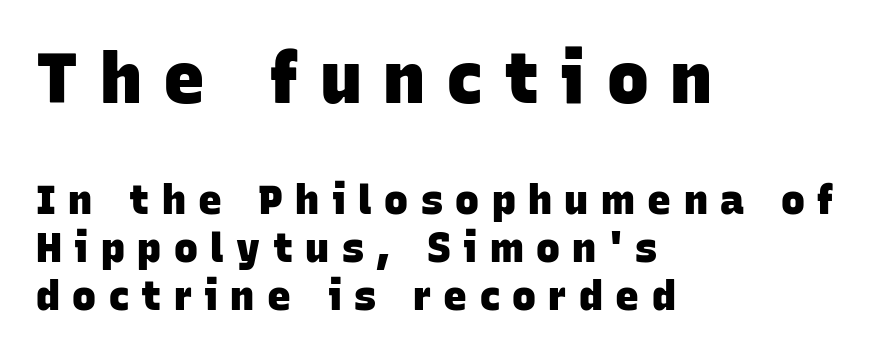
The image shows 70 px heavy sans-serif type; set left-aligned, line spacing 1.2x, unusually wide letter spacing (+0.31 em), not underlined; the first (top) block is 1.75x larger; low stroke contrast and a large x-height.
